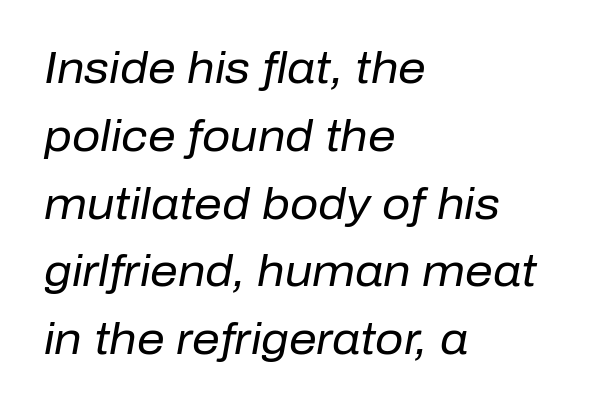
{"italic": "yes", "lean": "right", "slant_degrees": 10, "bold": "no", "weight": "regular", "width": "normal", "stroke_contrast": "low", "x_height": "medium", "monospaced": "no", "underline": "no", "align": "left", "line_spacing": "normal", "line_spacing_ratio": 1.54, "letter_spacing": "normal", "letter_spacing_em": 0.0, "glyph_px": 44}
